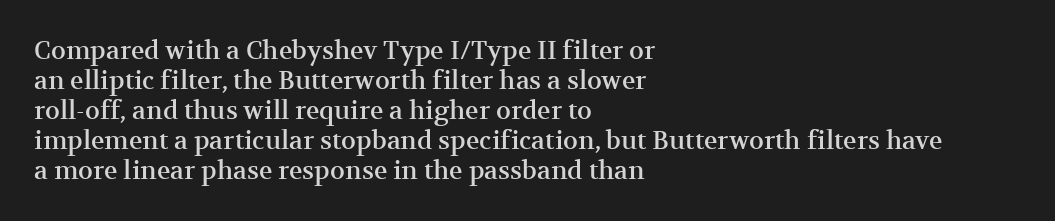
The image shows 25 px text type, upright; set left-aligned, line spacing 1.2x, normal letter spacing, not underlined.
